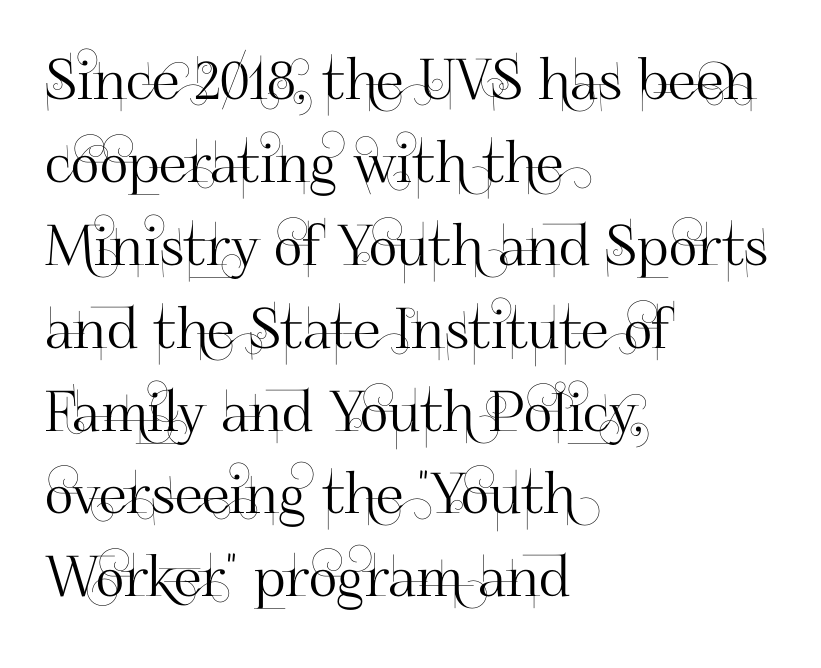
Ordinary non-slanted type is in use. Varying glyph widths throughout — classic text-font behaviour. A typesetter would label this face a sans. This sample is left-justified, so line endings fall wherever the words run out. This rendering leaves character spacing at its baseline value.
